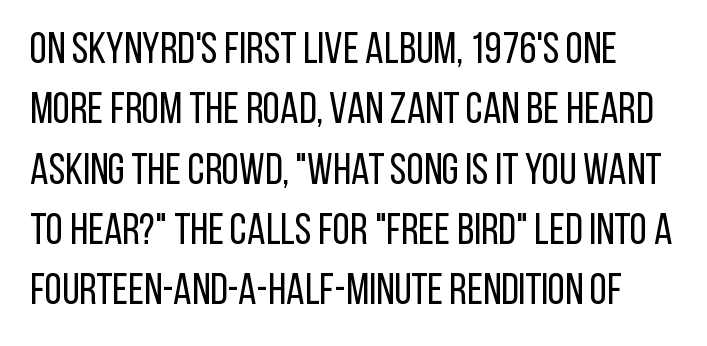
{"serif": "no", "italic": "no", "bold": "no", "weight": "regular", "width": "condensed", "stroke_contrast": "low", "x_height": "large", "monospaced": "no", "underline": "no", "line_spacing": "normal", "line_spacing_ratio": 1.37, "letter_spacing": "normal", "letter_spacing_em": 0.0, "glyph_px": 44}
